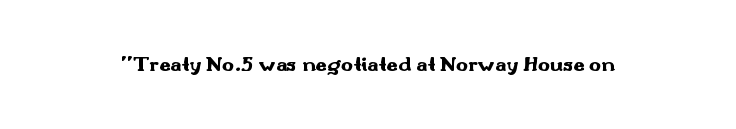
{"italic": "no", "bold": "yes", "underline": "no", "letter_spacing": "normal", "letter_spacing_em": 0.0, "glyph_px": 20}
